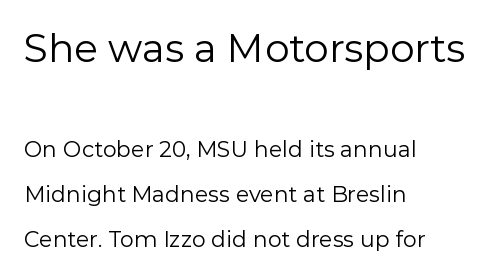
Notice the wide empty band between every row — that's loose leading. These lines are rendered in a variable-pitch font. The emphasis by scale lands on block number one, above. Ordinary non-slanted type is in use. Each line starts at the same left margin while the right side varies.
